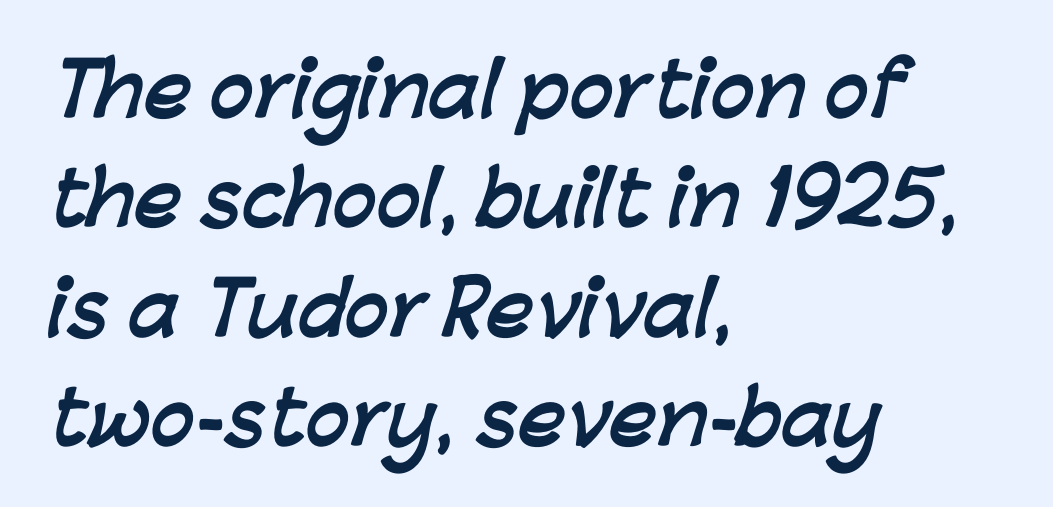
Q: Is the text bold? A: Yes.
Q: Is the typeface a serif or a sans-serif typeface? A: Sans-serif.
Q: Is the text underlined? A: No.
Q: How is the paragraph aligned? A: Left-aligned.
Q: Is the spacing between letters normal or unusually wide? A: Normal.
Q: Is the spacing between lines tight, normal or loose? A: Normal.
Q: Width (condensed, normal, or wide)? A: Normal.
Q: Stroke contrast? A: Low.
Q: x-height? A: Medium.
Q: Monospaced? A: No.
